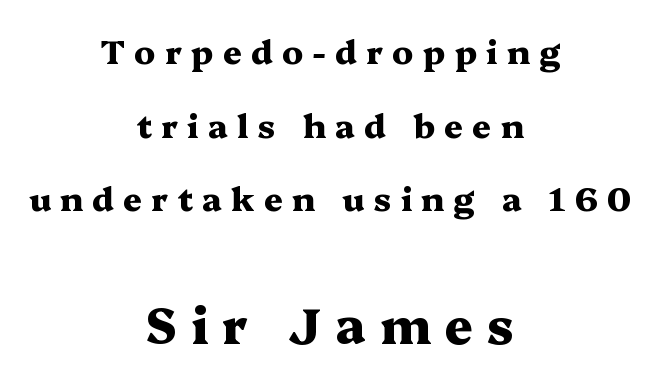
The image shows 50 px heavy, wide serif type, upright; set centered, loose line spacing (2.23x), unusually wide letter spacing (+0.28 em), not underlined; the second (bottom) block is 1.52x larger; medium stroke contrast and a medium x-height.
